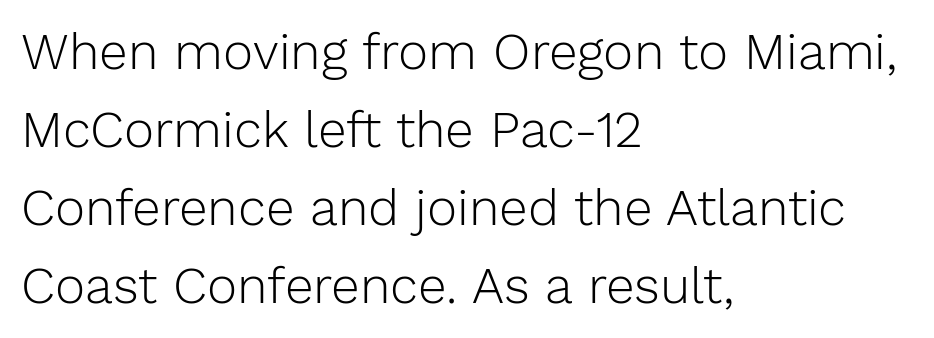
{"serif": "no", "italic": "no", "bold": "no", "weight": "light", "width": "normal", "stroke_contrast": "low", "x_height": "medium", "monospaced": "no", "underline": "no", "align": "left", "line_spacing": "normal", "line_spacing_ratio": 1.53, "letter_spacing": "normal", "letter_spacing_em": 0.0, "glyph_px": 51}
